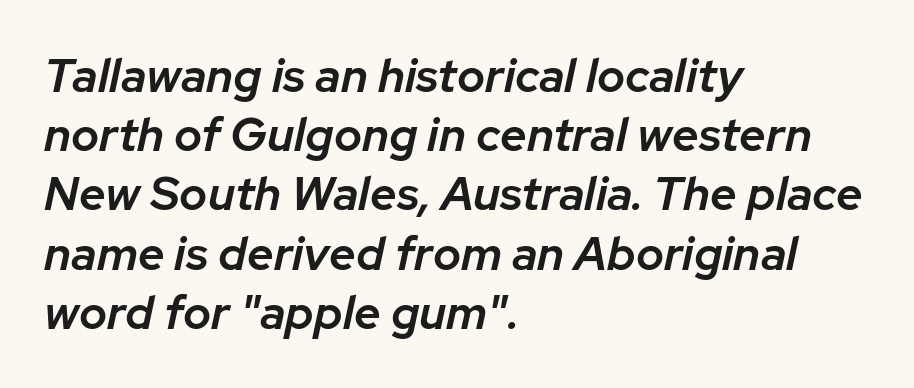
{"italic": "yes", "lean": "right", "slant_degrees": 12, "bold": "semi", "weight": "semibold", "width": "normal", "stroke_contrast": "low", "x_height": "medium", "monospaced": "no", "underline": "no", "align": "left", "line_spacing": "normal", "line_spacing_ratio": 1.26, "letter_spacing": "normal", "letter_spacing_em": 0.0, "glyph_px": 47}
